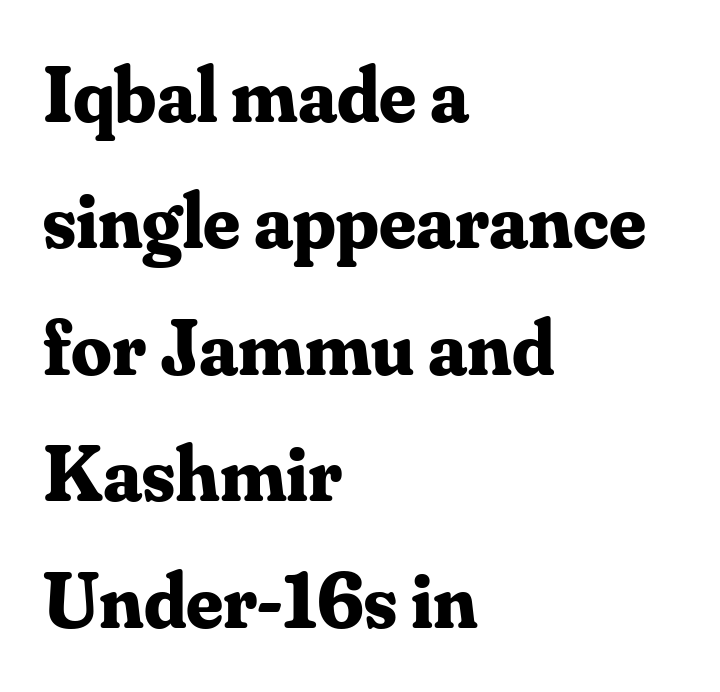
Q: Is the text bold? A: Yes.
Q: Is the text italic (slanted)? A: No, it is upright.
Q: Is the typeface a serif or a sans-serif typeface? A: Serif.
Q: Is the text underlined? A: No.
Q: How is the paragraph aligned? A: Left-aligned.
Q: Is the spacing between letters normal or unusually wide? A: Normal.
Q: Is the spacing between lines tight, normal or loose? A: Normal.
Q: Width (condensed, normal, or wide)? A: Normal.
Q: Stroke contrast? A: Medium.
Q: x-height? A: Small.
Q: Monospaced? A: No.
